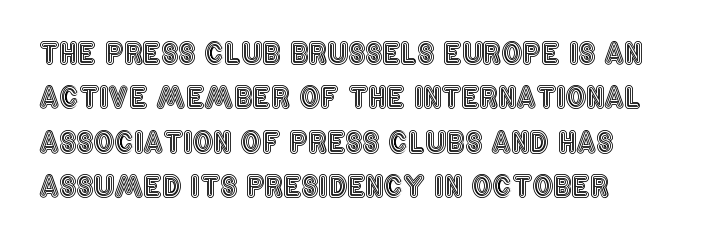
{"italic": "no", "width": "condensed", "x_height": "large", "monospaced": "no", "underline": "no", "align": "left", "line_spacing": "normal", "line_spacing_ratio": 1.53, "letter_spacing": "normal", "letter_spacing_em": 0.0, "glyph_px": 29}
